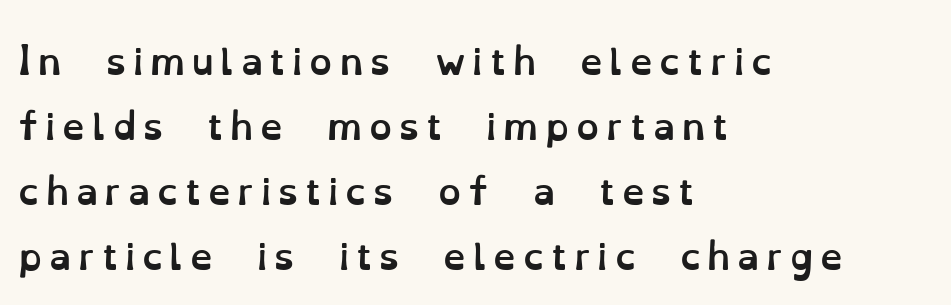
Pretty heavy lettering here — definitely bold. Here the designer chose a conventional face with non-uniform glyph widths. Tall strokes in this sample are plumb rather than angled. The words here are not underlined. Where is the straight margin? On the left.
